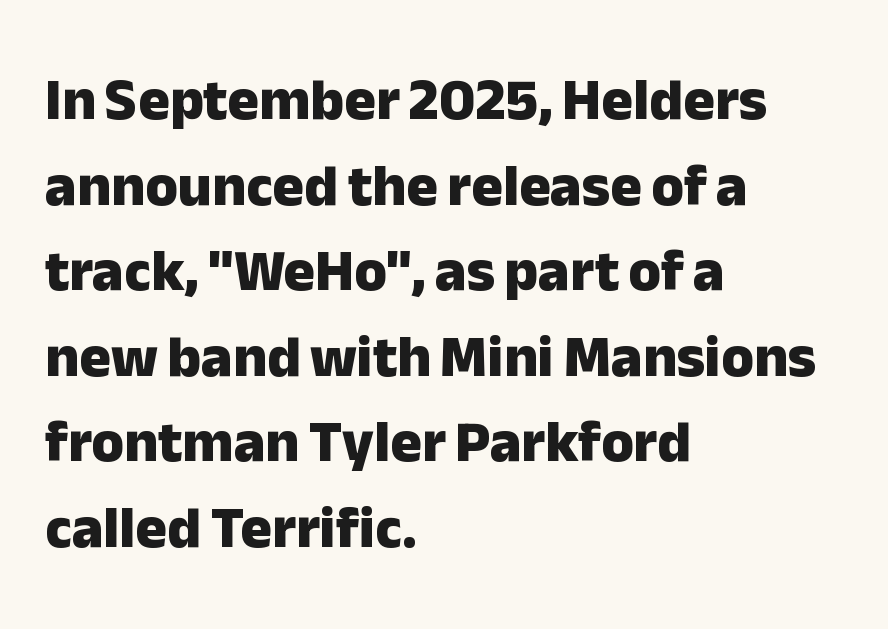
The image shows 59 px heavy sans-serif type, upright; set left-aligned, normal line spacing (1.45x), normal letter spacing, not underlined; low stroke contrast and a medium x-height.
